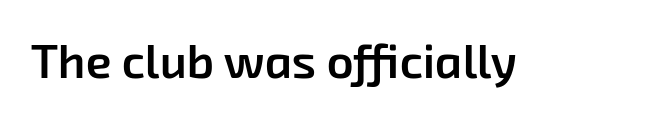
{"serif": "no", "bold": "semi", "weight": "semibold", "width": "normal", "stroke_contrast": "low", "x_height": "medium", "monospaced": "no", "underline": "no", "letter_spacing": "normal", "letter_spacing_em": 0.0, "glyph_px": 47}
